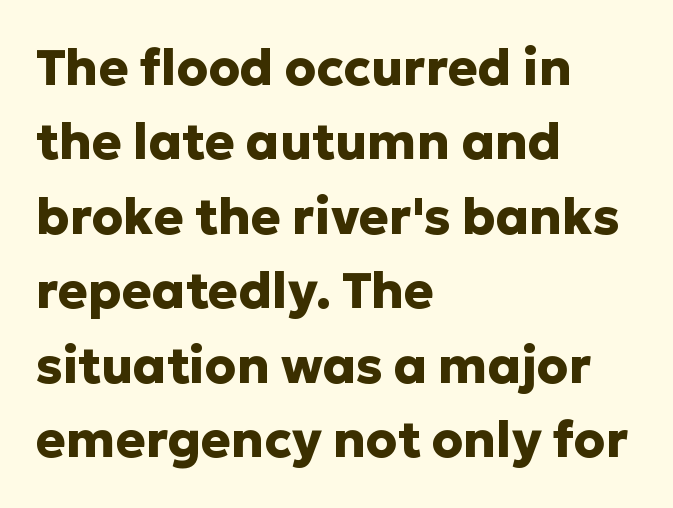
Upright lettering throughout. Summary of weight: heavy, a full bold. This sample has the flowing, uneven cadence of proportional lettering. Words appear dense and cohesive because spacing is normal.
